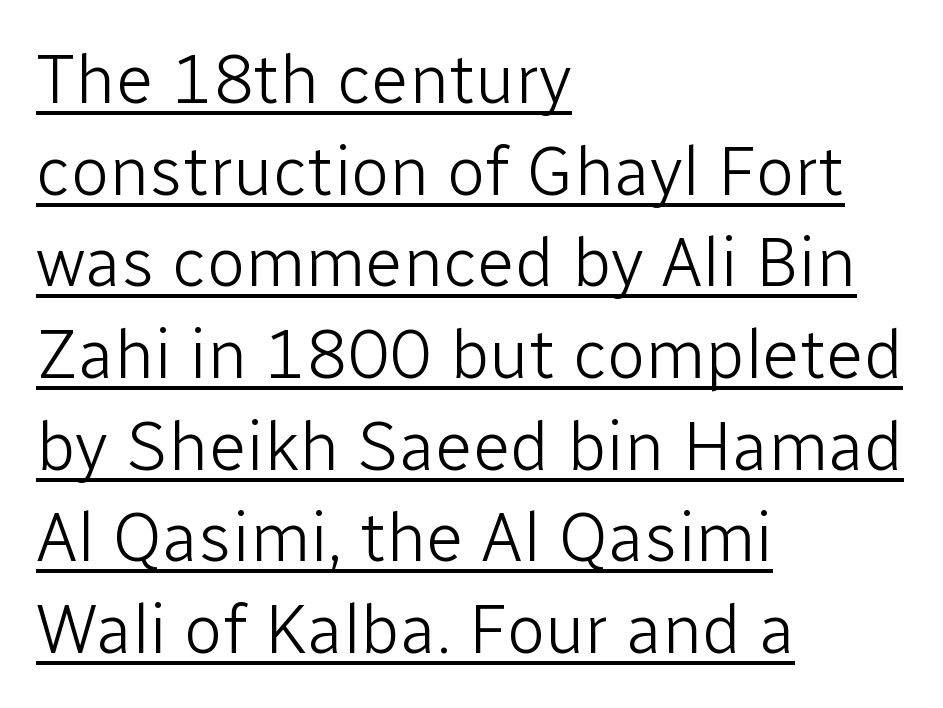
Q: Is the text bold? A: No.
Q: Is the text italic (slanted)? A: No, it is upright.
Q: Is the typeface a serif or a sans-serif typeface? A: Sans-serif.
Q: Is the text underlined? A: Yes.
Q: How is the paragraph aligned? A: Left-aligned.
Q: Is the spacing between letters normal or unusually wide? A: Normal.
Q: Is the spacing between lines tight, normal or loose? A: Normal.
Q: Width (condensed, normal, or wide)? A: Normal.
Q: Stroke contrast? A: Low.
Q: x-height? A: Medium.
Q: Monospaced? A: No.
